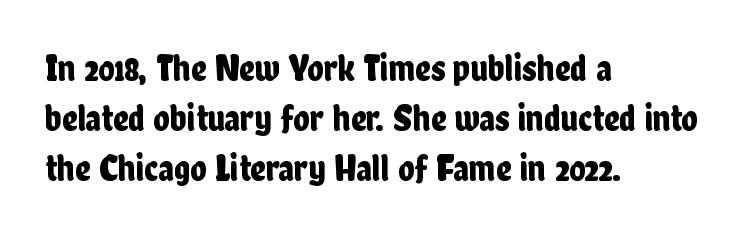
{"serif": "no", "italic": "no", "width": "condensed", "stroke_contrast": "low", "x_height": "medium", "monospaced": "no", "underline": "no", "align": "left", "line_spacing": "normal", "line_spacing_ratio": 1.32, "letter_spacing": "normal", "letter_spacing_em": 0.0, "glyph_px": 38}
